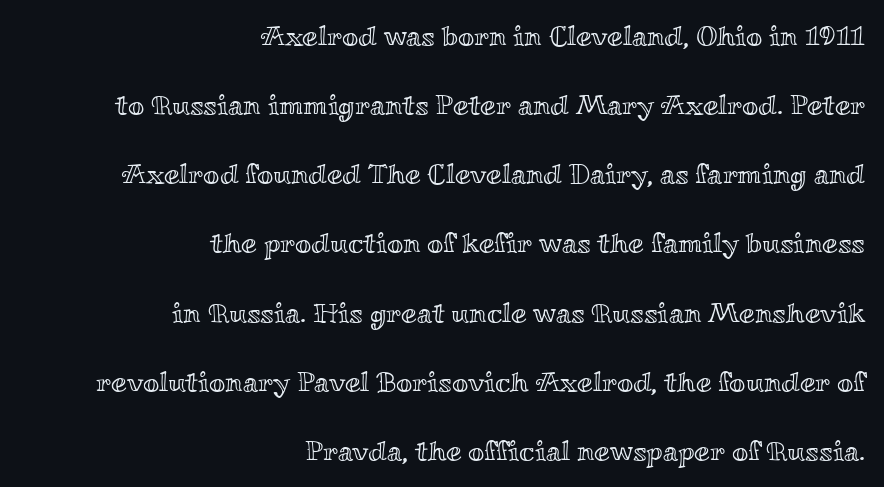
{"italic": "no", "width": "wide", "x_height": "small", "monospaced": "no", "underline": "no", "align": "right", "line_spacing": "loose", "line_spacing_ratio": 2.47, "letter_spacing": "normal", "letter_spacing_em": 0.0, "glyph_px": 28}
